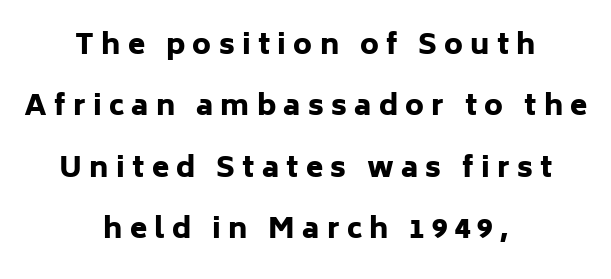
The image shows 28 px heavy sans-serif type, upright; set centered, loose line spacing (2.19x), unusually wide letter spacing (+0.26 em), not underlined; low stroke contrast and a medium x-height.
